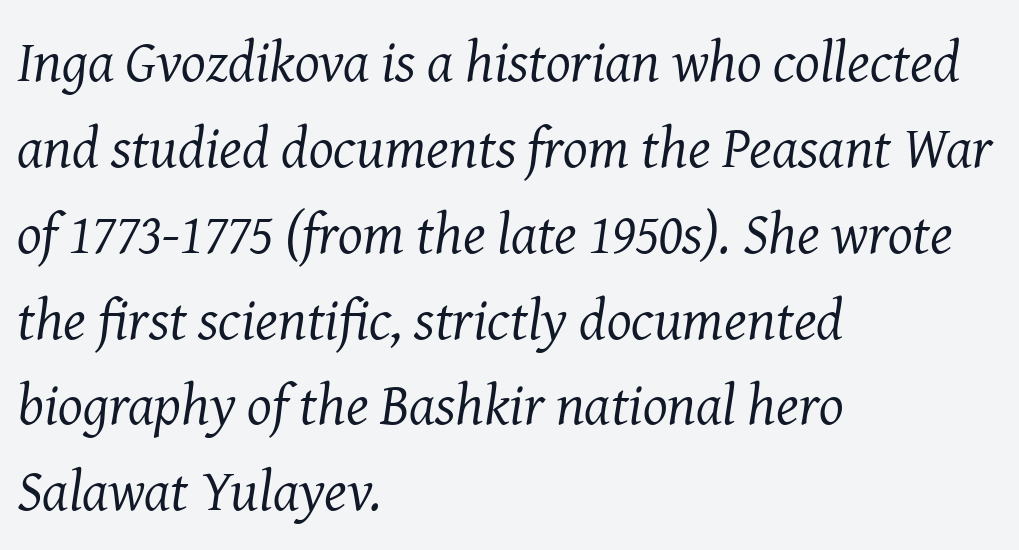
The image shows 58 px regular-weight serif type, italic (leaning right); set left-aligned, normal line spacing (1.48x), normal letter spacing, not underlined; medium stroke contrast and a medium x-height.
